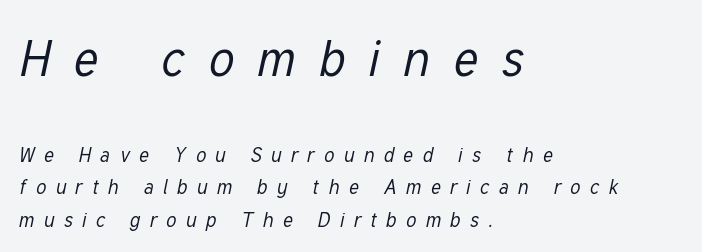
Q: Is the text bold? A: No.
Q: Is the text italic (slanted)? A: Yes, it leans right by about 12 degrees.
Q: Is the text underlined? A: No.
Q: How is the paragraph aligned? A: Left-aligned.
Q: Is the spacing between letters normal or unusually wide? A: Unusually wide.
Q: Is the spacing between lines tight, normal or loose? A: Normal.
Q: Which block of text is set in a larger size, the first (top) or the second (bottom)? A: The first (top) one.
Q: Width (condensed, normal, or wide)? A: Condensed.
Q: Stroke contrast? A: Low.
Q: x-height? A: Medium.
Q: Monospaced? A: No.
